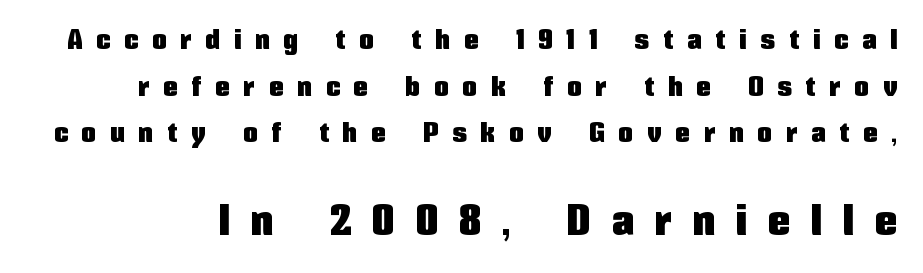
{"serif": "no", "italic": "no", "width": "condensed", "stroke_contrast": "low", "x_height": "medium", "monospaced": "no", "underline": "no", "line_spacing": "normal", "line_spacing_ratio": 1.61, "letter_spacing": "wide", "letter_spacing_em": 0.49, "larger_block": "second", "size_ratio": 1.52, "glyph_px": 44}
